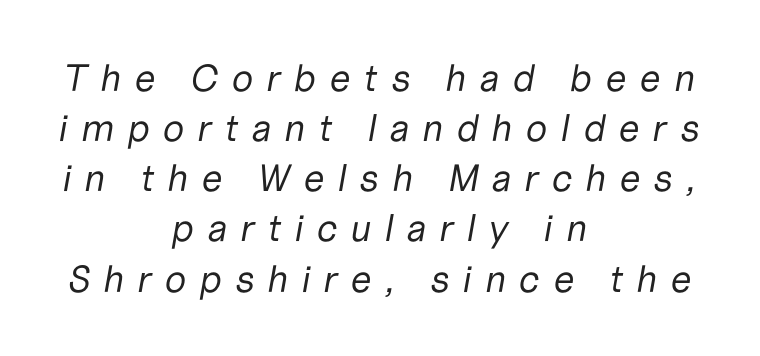
Whoever set this chose a conventional vertical rhythm. Letters have the restrained weight of plain body copy at most. The zone under the glyphs is completely vacant. The passage shown has open, widely tracked lettering throughout. Note the varied advance widths — an 'i' is clearly narrower than an 'm'. Notice how the stems are inclined rather than vertical — that's the hallmark of italics.
